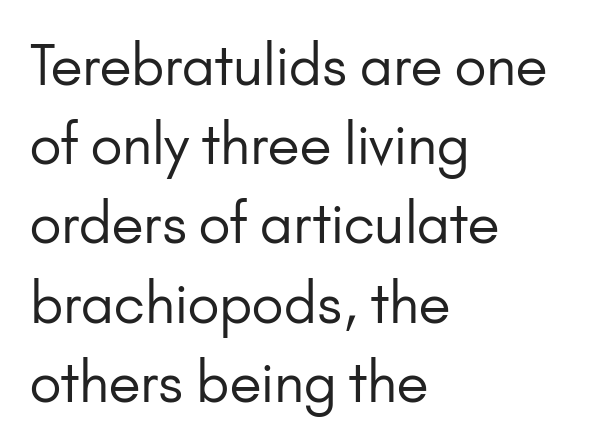
What stands out about the letter spacing? Nothing — it is the standard amount. Check the space under the baseline: it is left empty. Stems and bowls with no extra thickness — not bold. Typeset ragged right — the left edge is the straight one.
